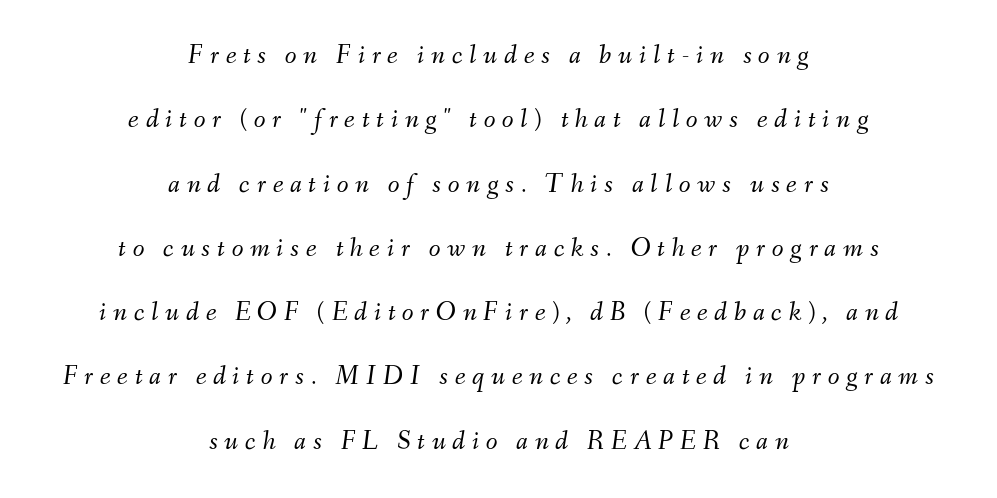
The image shows 27 px text type, italic (leaning right); set centered, loose line spacing (2.38x), unusually wide letter spacing (+0.25 em), not underlined.
